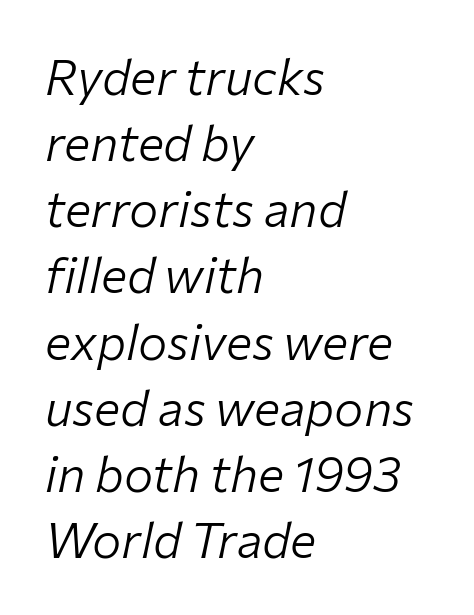
Note the varied advance widths — an 'i' is clearly narrower than an 'm'. This sample uses an oblique cut, with every glyph tilted off the vertical. What's the leading like? Ordinary, nothing unusual. Horizontal alignment here is leftward, the default for most running prose. Weight: regular or lighter.
